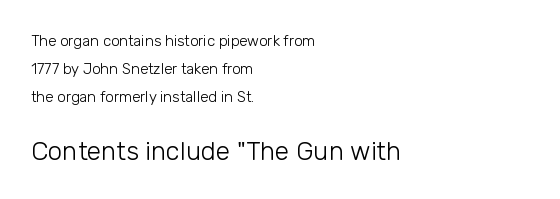
The image shows 26 px text type, upright; set left-aligned, line spacing 1.86x, normal letter spacing, not underlined; the second (bottom) block is 1.73x larger.
